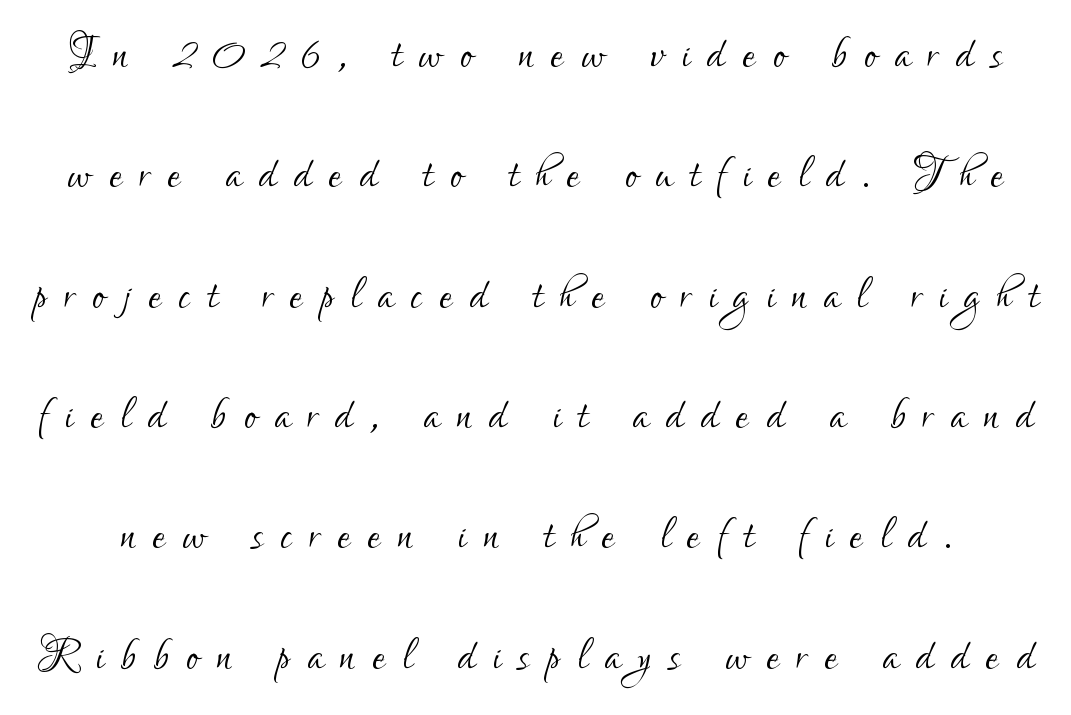
{"serif": "no", "bold": "no", "weight": "light", "width": "condensed", "stroke_contrast": "low", "x_height": "small", "monospaced": "no", "underline": "no", "line_spacing": "loose", "line_spacing_ratio": 2.04, "letter_spacing": "wide", "letter_spacing_em": 0.29, "glyph_px": 59}
